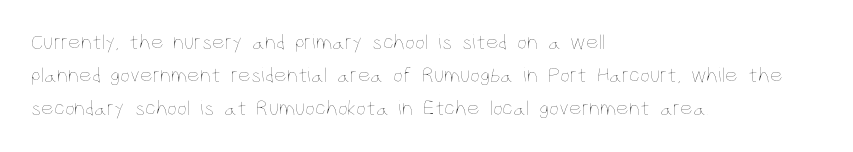
Tall strokes in this sample are plumb rather than angled. Weight: regular or lighter. Tracking value appears to be zero — textbook default spacing. The passage shown stacks its lines at a standard gap. The lines in this sample share a left origin and differ only in where they stop. Anything drawn beneath the words? Only blank space.
